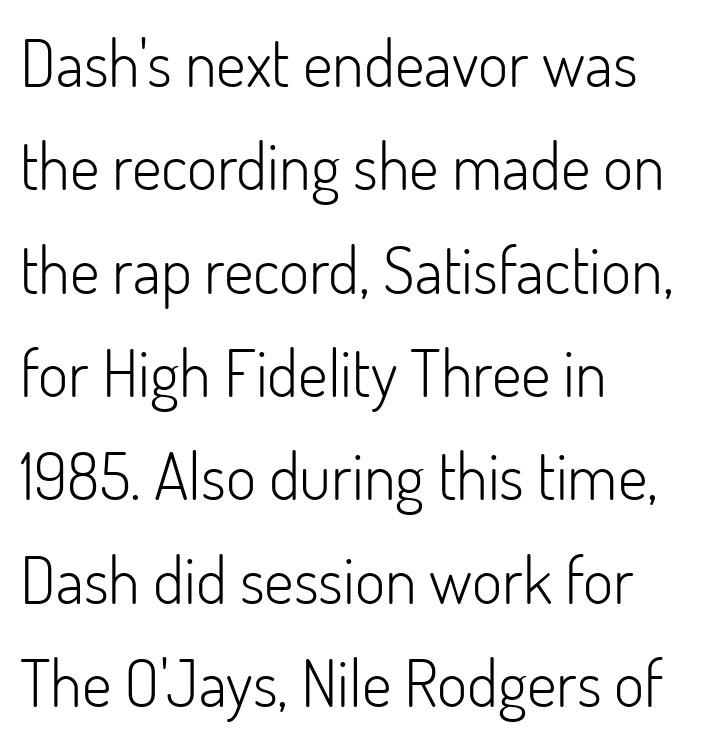
Q: Is the text bold? A: No.
Q: Is the text italic (slanted)? A: No, it is upright.
Q: Is the typeface a serif or a sans-serif typeface? A: Sans-serif.
Q: Is the text underlined? A: No.
Q: How is the paragraph aligned? A: Left-aligned.
Q: Is the spacing between letters normal or unusually wide? A: Normal.
Q: Is the spacing between lines tight, normal or loose? A: Normal.
Q: Width (condensed, normal, or wide)? A: Normal.
Q: Stroke contrast? A: Low.
Q: x-height? A: Small.
Q: Monospaced? A: No.
